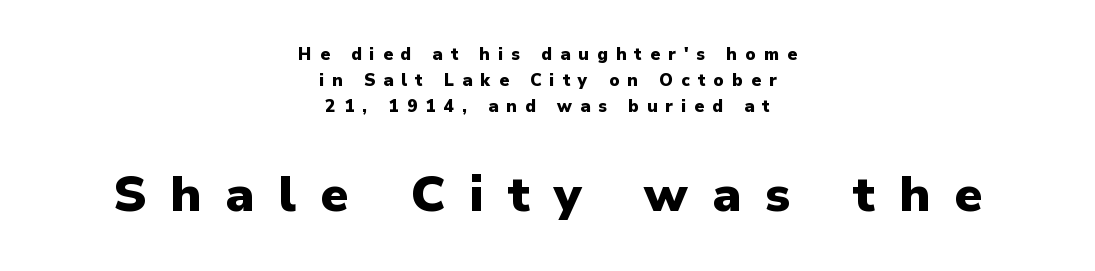
The image shows 50 px heavy sans-serif type, upright; set centered, normal line spacing (1.52x), unusually wide letter spacing (+0.48 em), not underlined; the second (bottom) block is 2.94x larger; low stroke contrast and a medium x-height.
